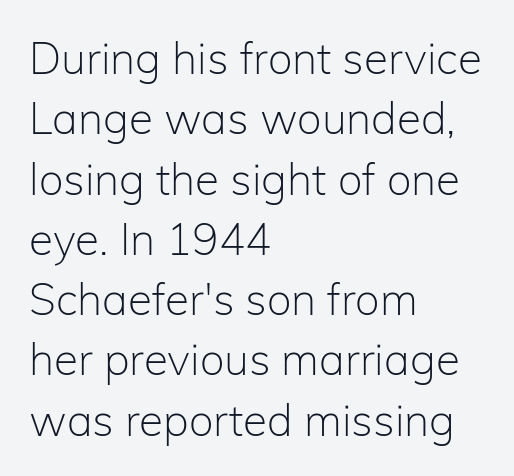
How are the letters spaced? Ordinarily, with no added tracking. The type sits square on the baseline with zero lean. The letters advance in unequal steps, a hallmark of proportional type. Glance below the letters and you will spot only blank space. These glyphs show unthickened strokes, regular width or finer.
